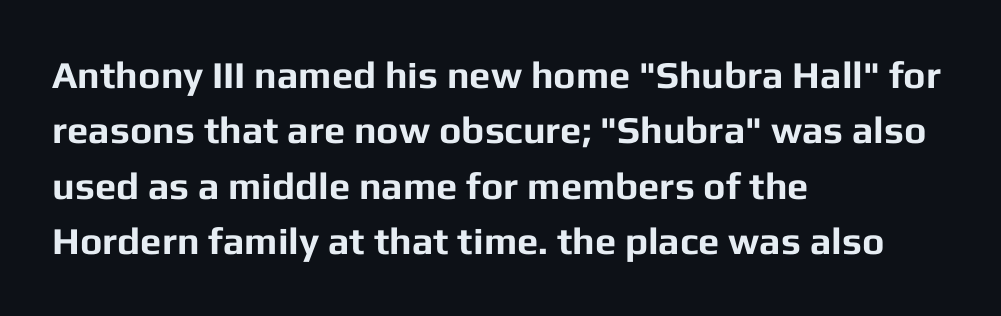
{"serif": "no", "italic": "no", "bold": "yes", "weight": "bold", "width": "normal", "stroke_contrast": "low", "x_height": "medium", "monospaced": "no", "underline": "no", "align": "left", "line_spacing": "normal", "line_spacing_ratio": 1.46, "letter_spacing": "normal", "letter_spacing_em": 0.0, "glyph_px": 38}
